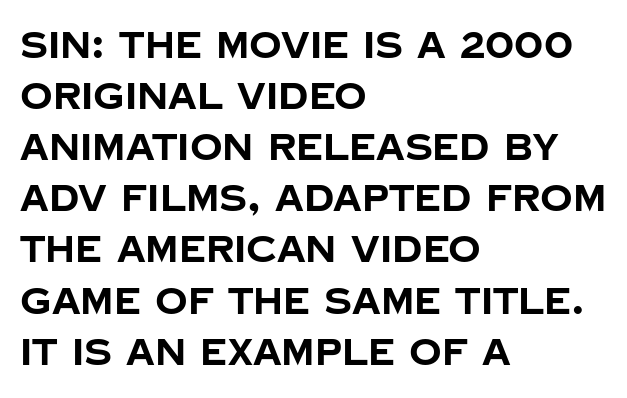
The image shows 36 px bold sans-serif type, upright; set left-aligned, normal line spacing (1.42x), normal letter spacing, not underlined; low stroke contrast and a large x-height.
